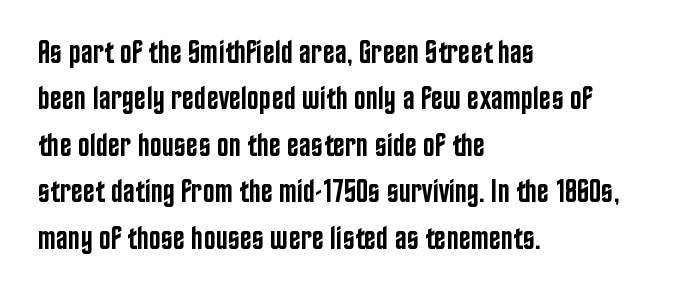
Is there much room between lines? A standard amount, neither cramped nor airy. Type without underlining. The lettering holds an erect, upright posture throughout. Here the glyphs are tracked normally, forming tight word shapes. These lines are composed in type without serifs. This is moderately heavy type, rendered in semibold.
